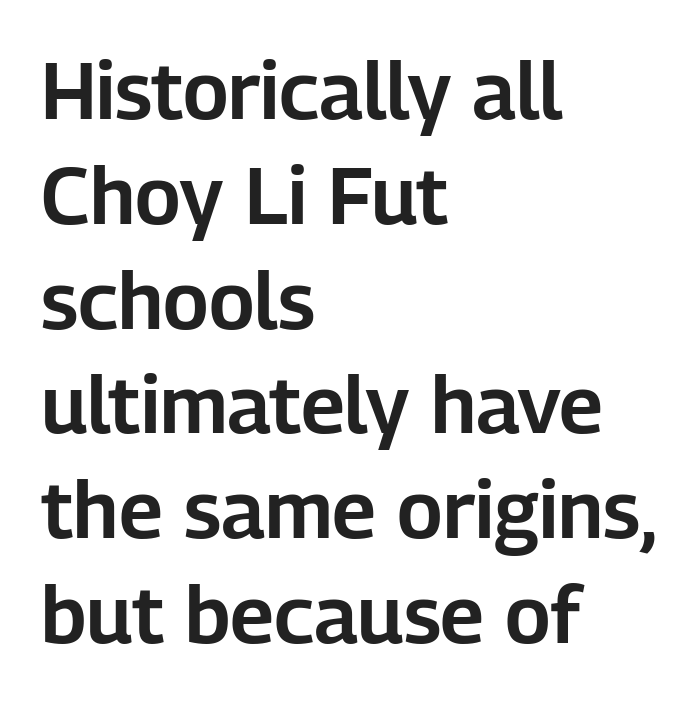
The image shows 80 px sans-serif type, upright; set left-aligned, normal line spacing (1.31x), normal letter spacing, not underlined; low stroke contrast and a medium x-height.
